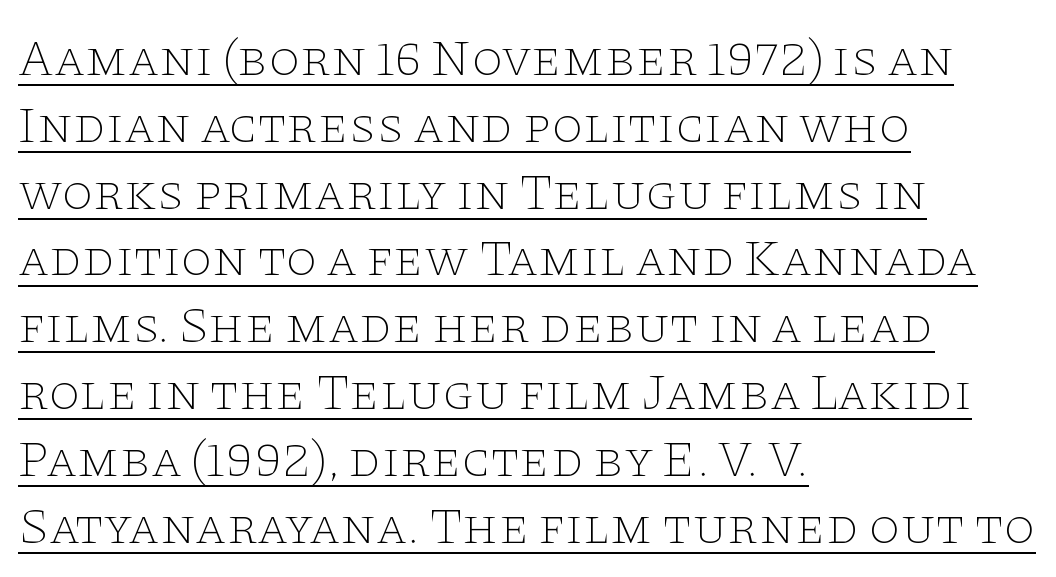
The image shows 51 px thin, wide serif type, upright; set left-aligned, normal line spacing (1.31x), normal letter spacing, underlined; low stroke contrast and a large x-height.
